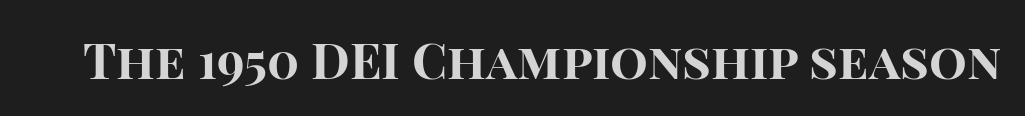
The image shows 50 px bold sans-serif type, upright; set normal letter spacing, not underlined; high stroke contrast and a large x-height.
